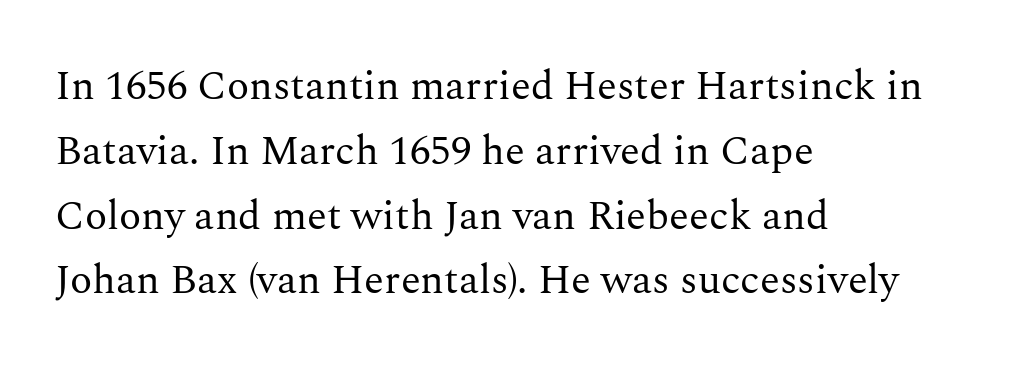
The image shows 41 px regular-weight serif type, upright; set left-aligned, normal line spacing (1.58x), normal letter spacing, not underlined; medium stroke contrast and a medium x-height.
